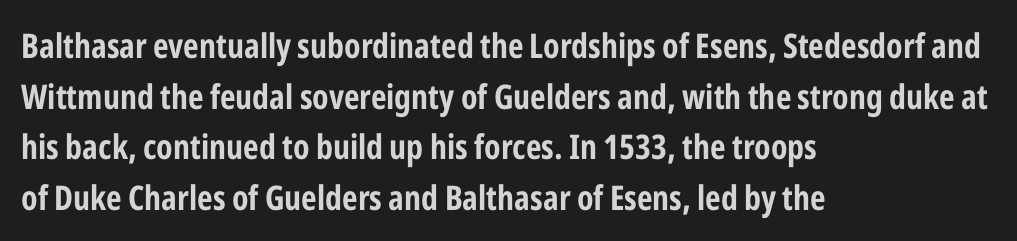
Note: no serifs on the glyphs. Posture: upright roman. This rendering features lettering with no underline. Note the varied advance widths — an 'i' is clearly narrower than an 'm'.
